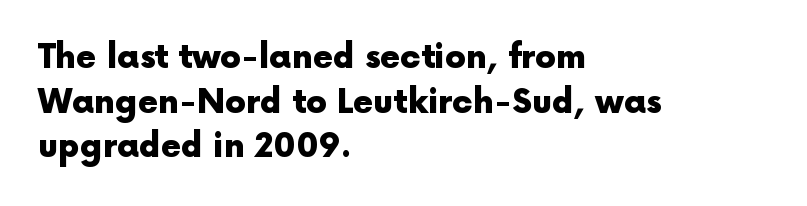
Q: Is the text bold? A: Yes.
Q: Is the text italic (slanted)? A: No, it is upright.
Q: Is the typeface a serif or a sans-serif typeface? A: Sans-serif.
Q: Is the text underlined? A: No.
Q: How is the paragraph aligned? A: Left-aligned.
Q: Is the spacing between letters normal or unusually wide? A: Normal.
Q: Is the spacing between lines tight, normal or loose? A: Normal.
Q: Width (condensed, normal, or wide)? A: Normal.
Q: x-height? A: Medium.
Q: Monospaced? A: No.
